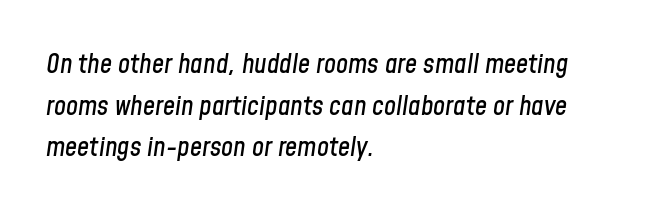
There's an unmistakable incline to the writing here. The glyphs are unaccompanied by any horizontal stroke below them. What stands out about the letter spacing? Nothing — it is the standard amount. Each new line begins a customary step beneath the previous one. These lines stack with their left ends in a neat column.
